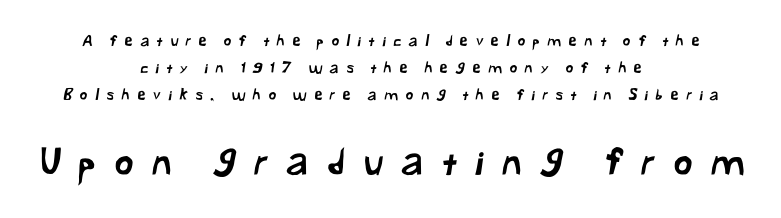
The image shows 37 px sans-serif type; set centered, line spacing 1.81x, unusually wide letter spacing (+0.5 em), not underlined; the second (bottom) block is 2.47x larger; low stroke contrast and a medium x-height.
